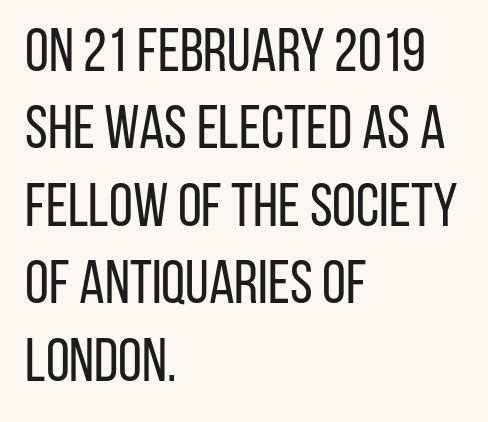
{"serif": "no", "italic": "no", "bold": "no", "weight": "regular", "width": "condensed", "stroke_contrast": "low", "x_height": "large", "monospaced": "no", "underline": "no", "align": "left", "line_spacing": "normal", "line_spacing_ratio": 1.27, "letter_spacing": "normal", "letter_spacing_em": 0.0, "glyph_px": 61}
